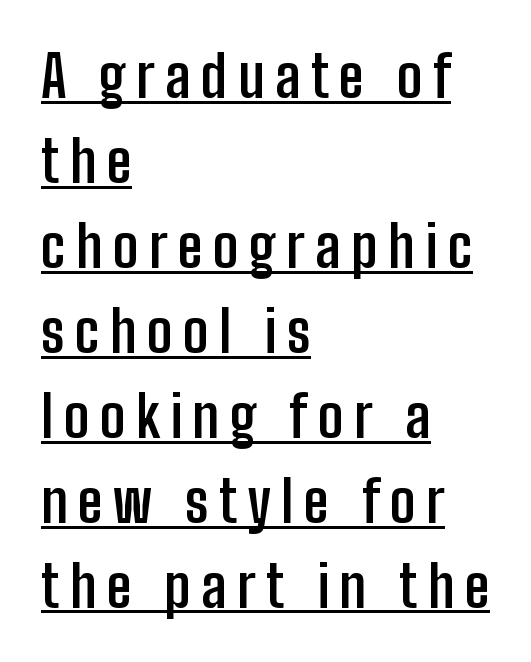
{"serif": "no", "italic": "no", "bold": "yes", "weight": "semibold", "width": "condensed", "stroke_contrast": "low", "x_height": "medium", "monospaced": "no", "underline": "yes", "align": "left", "line_spacing": "normal", "line_spacing_ratio": 1.49, "glyph_px": 57}
